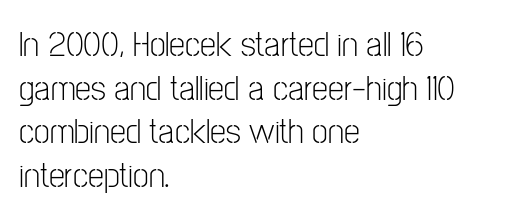
{"serif": "no", "italic": "no", "bold": "no", "weight": "light", "width": "condensed", "stroke_contrast": "low", "x_height": "medium", "monospaced": "no", "underline": "no", "align": "left", "line_spacing_ratio": 1.21, "letter_spacing": "normal", "letter_spacing_em": 0.0, "glyph_px": 36}
